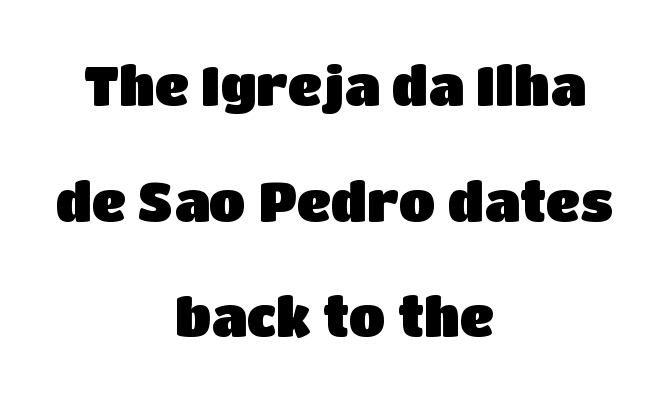
Q: Is the text italic (slanted)? A: No, it is upright.
Q: Is the typeface a serif or a sans-serif typeface? A: Sans-serif.
Q: Is the text underlined? A: No.
Q: How is the paragraph aligned? A: Centered.
Q: Is the spacing between letters normal or unusually wide? A: Normal.
Q: Is the spacing between lines tight, normal or loose? A: Loose.
Q: Width (condensed, normal, or wide)? A: Normal.
Q: Stroke contrast? A: Low.
Q: x-height? A: Large.
Q: Monospaced? A: No.
